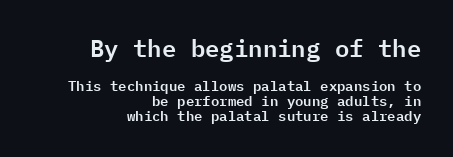
{"italic": "no", "underline": "no", "align": "right", "line_spacing": "tight", "line_spacing_ratio": 1.05, "letter_spacing": "normal", "letter_spacing_em": 0.0, "larger_block": "first", "size_ratio": 1.71, "glyph_px": 24}
